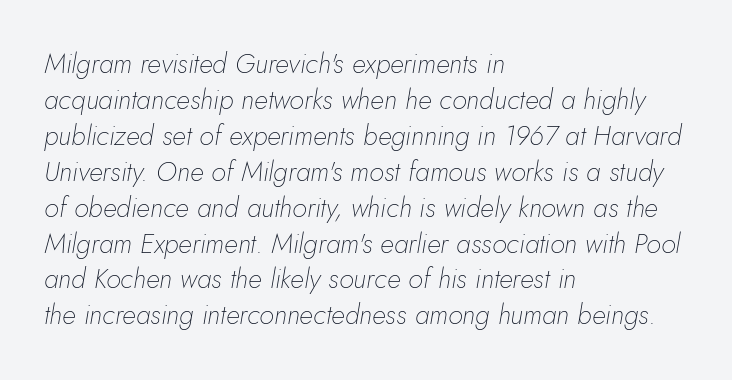
{"italic": "yes", "lean": "right", "slant_degrees": 5, "bold": "no", "underline": "no", "align": "left", "line_spacing": "normal", "line_spacing_ratio": 1.33, "letter_spacing": "normal", "letter_spacing_em": 0.0, "glyph_px": 27}
